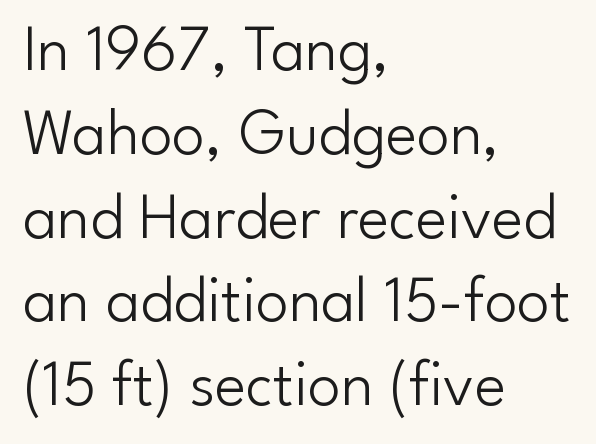
The image shows 66 px light sans-serif type, upright; set left-aligned, normal line spacing (1.27x), normal letter spacing, not underlined; low stroke contrast and a small x-height.
